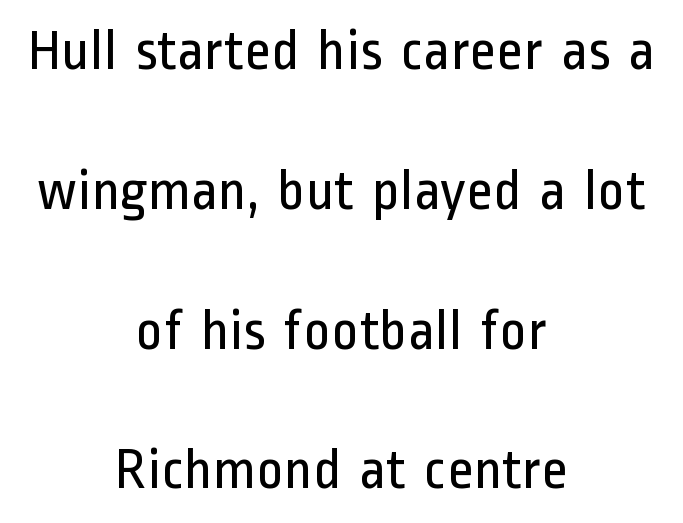
{"serif": "no", "italic": "no", "bold": "no", "weight": "regular", "width": "condensed", "stroke_contrast": "low", "x_height": "medium", "monospaced": "no", "underline": "no", "align": "center", "line_spacing": "loose", "line_spacing_ratio": 2.41, "letter_spacing": "normal", "letter_spacing_em": 0.0, "glyph_px": 58}
